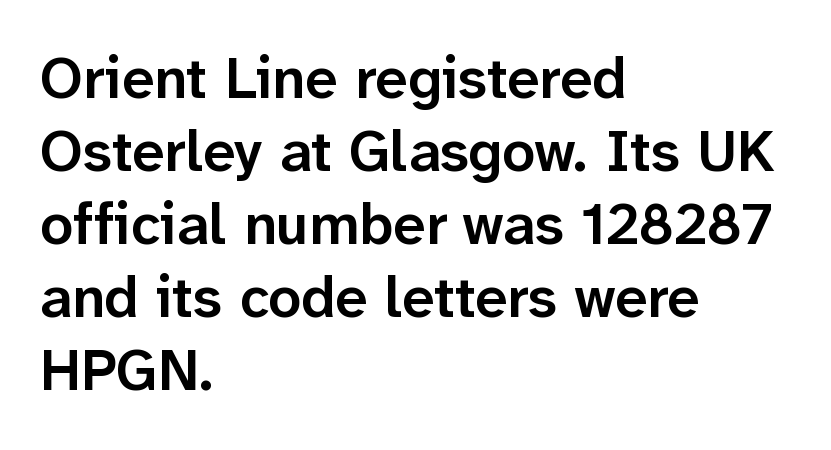
{"serif": "no", "italic": "no", "bold": "semi", "weight": "semibold", "width": "normal", "stroke_contrast": "low", "x_height": "medium", "monospaced": "no", "underline": "no", "align": "left", "line_spacing": "normal", "line_spacing_ratio": 1.26, "letter_spacing": "normal", "letter_spacing_em": 0.0, "glyph_px": 58}
